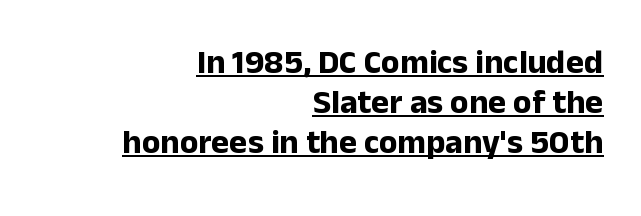
A rule runs beneath these lines of type. You can tell from the bare stems that sans-serif type was used. Line ends are locked; line starts wander. Spacing verdict: proportional, widths tailored to each character. These lines keep a tight, regular rhythm from letter to letter. Posture: upright roman.
